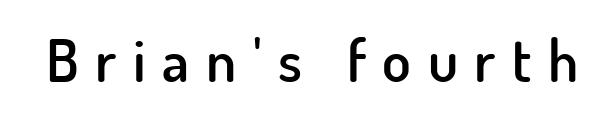
Q: Is the text bold? A: Semi-bold.
Q: Is the text italic (slanted)? A: No, it is upright.
Q: Is the typeface a serif or a sans-serif typeface? A: Sans-serif.
Q: Is the text underlined? A: No.
Q: Is the spacing between letters normal or unusually wide? A: Unusually wide.
Q: Width (condensed, normal, or wide)? A: Normal.
Q: Stroke contrast? A: Low.
Q: x-height? A: Small.
Q: Monospaced? A: No.
